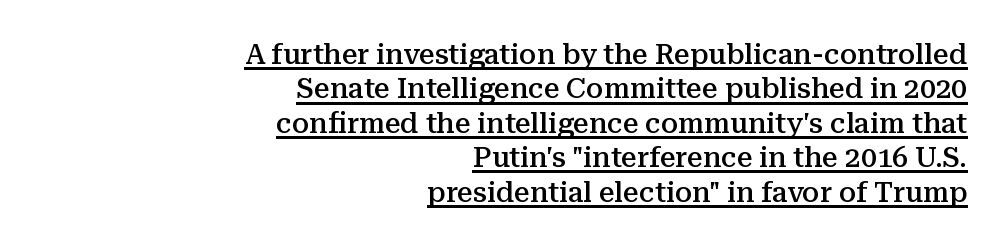
Q: Is the text bold? A: Semi-bold.
Q: Is the text italic (slanted)? A: No, it is upright.
Q: Is the typeface a serif or a sans-serif typeface? A: Serif.
Q: Is the text underlined? A: Yes.
Q: How is the paragraph aligned? A: Right-aligned.
Q: Is the spacing between letters normal or unusually wide? A: Normal.
Q: Width (condensed, normal, or wide)? A: Normal.
Q: Stroke contrast? A: Medium.
Q: x-height? A: Medium.
Q: Monospaced? A: No.
